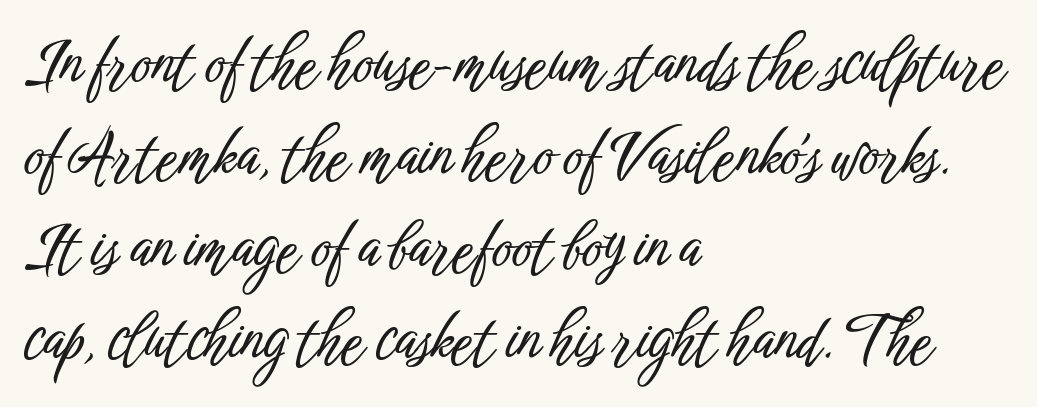
Q: Is the text italic (slanted)? A: Yes.
Q: Is the typeface a serif or a sans-serif typeface? A: Sans-serif.
Q: Is the text underlined? A: No.
Q: How is the paragraph aligned? A: Left-aligned.
Q: Is the spacing between letters normal or unusually wide? A: Normal.
Q: Is the spacing between lines tight, normal or loose? A: Normal.
Q: Width (condensed, normal, or wide)? A: Condensed.
Q: Stroke contrast? A: Low.
Q: x-height? A: Medium.
Q: Monospaced? A: No.
